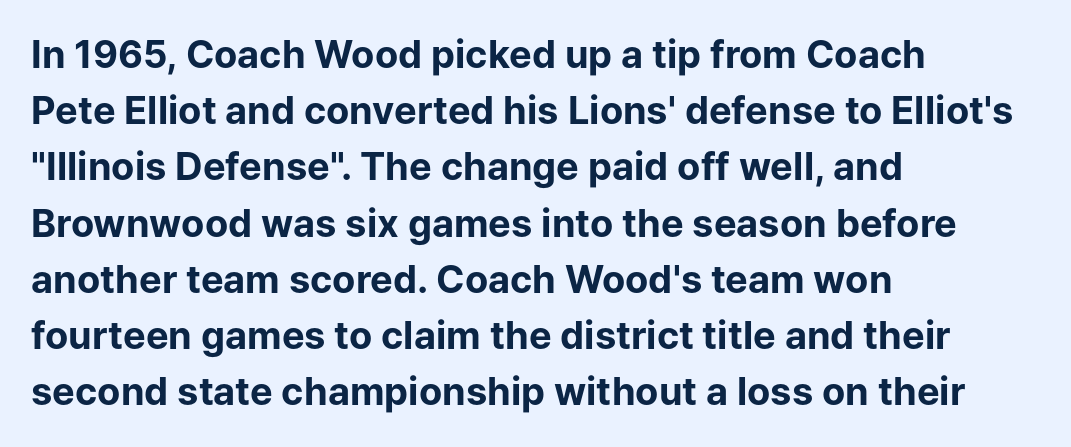
Q: Is the text bold? A: Yes.
Q: Is the text italic (slanted)? A: No, it is upright.
Q: Is the typeface a serif or a sans-serif typeface? A: Sans-serif.
Q: Is the text underlined? A: No.
Q: How is the paragraph aligned? A: Left-aligned.
Q: Is the spacing between letters normal or unusually wide? A: Normal.
Q: Is the spacing between lines tight, normal or loose? A: Normal.
Q: Width (condensed, normal, or wide)? A: Normal.
Q: Stroke contrast? A: Low.
Q: x-height? A: Medium.
Q: Monospaced? A: No.
